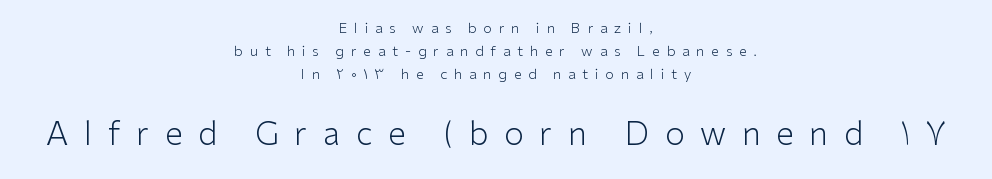
Q: Is the text bold? A: No.
Q: Is the text italic (slanted)? A: No, it is upright.
Q: Is the typeface a serif or a sans-serif typeface? A: Sans-serif.
Q: Is the text underlined? A: No.
Q: How is the paragraph aligned? A: Centered.
Q: Is the spacing between letters normal or unusually wide? A: Unusually wide.
Q: Is the spacing between lines tight, normal or loose? A: Normal.
Q: Which block of text is set in a larger size, the first (top) or the second (bottom)? A: The second (bottom) one.
Q: Width (condensed, normal, or wide)? A: Normal.
Q: Stroke contrast? A: Low.
Q: x-height? A: Medium.
Q: Monospaced? A: No.
